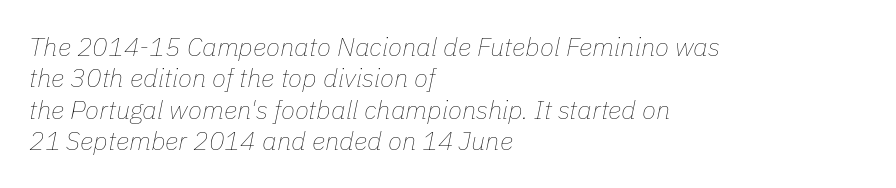
{"italic": "yes", "lean": "right", "slant_degrees": 11, "bold": "no", "underline": "no", "align": "left", "line_spacing_ratio": 1.21, "letter_spacing": "normal", "letter_spacing_em": 0.0, "glyph_px": 26}
